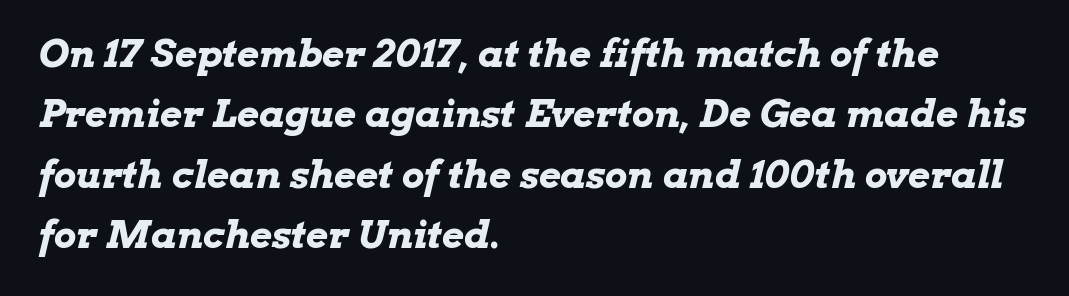
Q: Is the text bold? A: Yes.
Q: Is the text italic (slanted)? A: Yes, it leans right by about 13 degrees.
Q: Is the text underlined? A: No.
Q: How is the paragraph aligned? A: Left-aligned.
Q: Is the spacing between letters normal or unusually wide? A: Normal.
Q: Is the spacing between lines tight, normal or loose? A: Normal.
Q: Width (condensed, normal, or wide)? A: Wide.
Q: Stroke contrast? A: Low.
Q: x-height? A: Medium.
Q: Monospaced? A: No.
